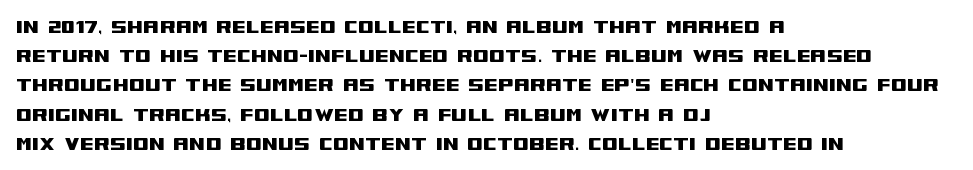
The image shows 23 px text type, upright; set left-aligned, normal line spacing (1.27x), normal letter spacing, not underlined.
